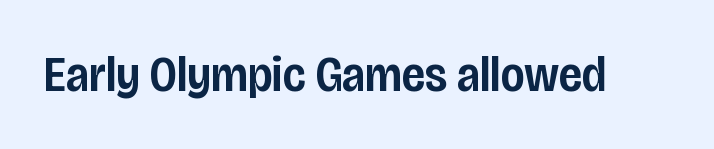
The image shows 50 px semibold, condensed sans-serif type, upright; set normal letter spacing, not underlined; low stroke contrast and a large x-height.
